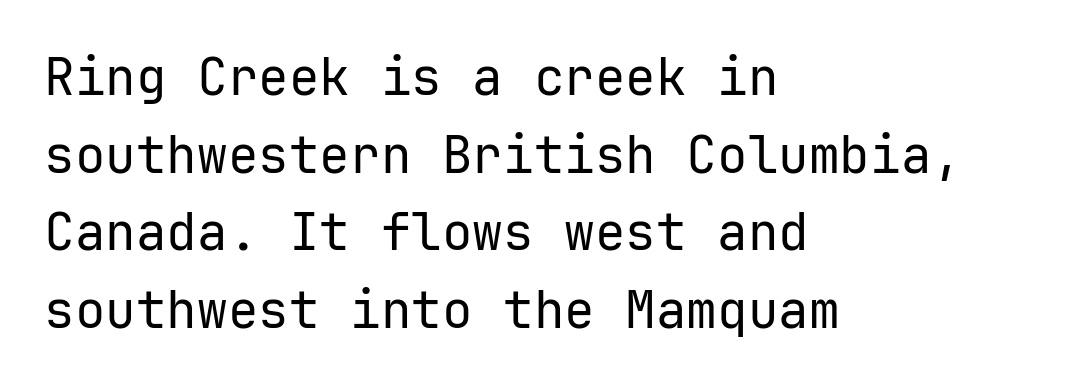
{"serif": "no", "italic": "no", "bold": "no", "weight": "regular", "width": "normal", "stroke_contrast": "low", "x_height": "medium", "monospaced": "yes", "underline": "no", "align": "left", "line_spacing": "normal", "line_spacing_ratio": 1.52, "letter_spacing": "normal", "letter_spacing_em": 0.0, "glyph_px": 51}
